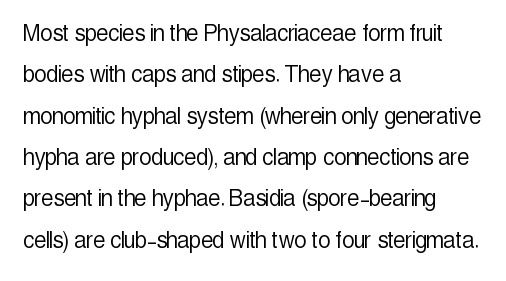
The image shows 27 px text type, upright; set left-aligned, normal line spacing (1.53x), normal letter spacing, not underlined.
